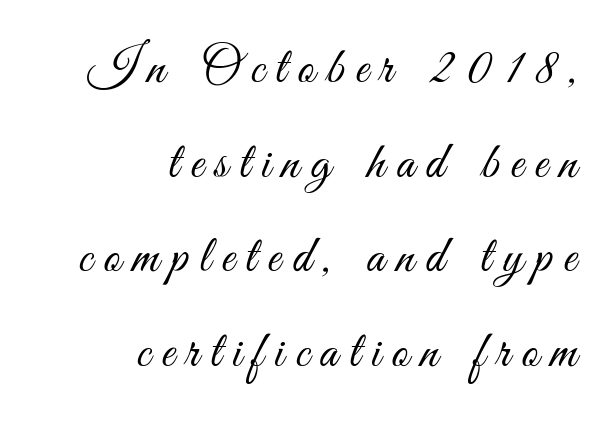
Q: Is the text bold? A: No.
Q: Is the text italic (slanted)? A: Yes.
Q: Is the typeface a serif or a sans-serif typeface? A: Sans-serif.
Q: Is the text underlined? A: No.
Q: How is the paragraph aligned? A: Right-aligned.
Q: Is the spacing between letters normal or unusually wide? A: Unusually wide.
Q: Width (condensed, normal, or wide)? A: Condensed.
Q: Stroke contrast? A: Medium.
Q: x-height? A: Small.
Q: Monospaced? A: No.
